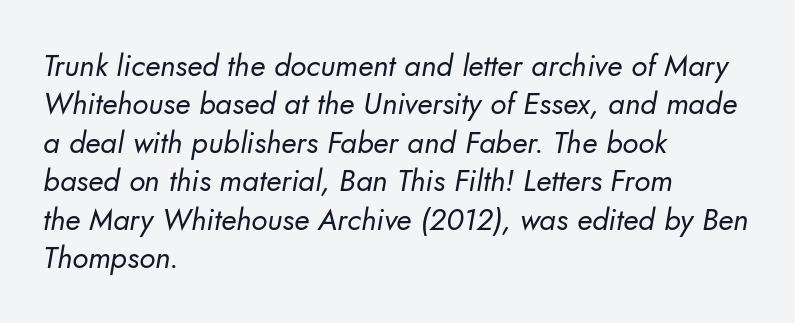
Q: Is the text bold? A: No.
Q: Is the typeface a serif or a sans-serif typeface? A: Sans-serif.
Q: Is the text underlined? A: No.
Q: How is the paragraph aligned? A: Left-aligned.
Q: Is the spacing between letters normal or unusually wide? A: Normal.
Q: Is the spacing between lines tight, normal or loose? A: Normal.
Q: Width (condensed, normal, or wide)? A: Normal.
Q: Stroke contrast? A: Low.
Q: x-height? A: Small.
Q: Monospaced? A: No.
